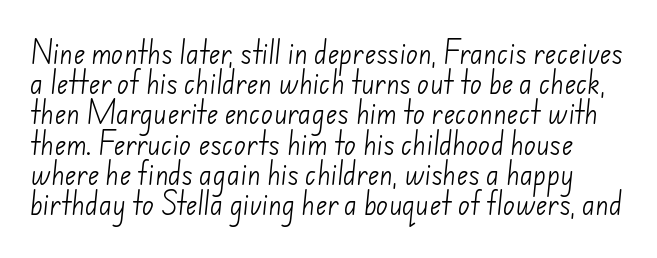
The image shows 25 px text type; set line spacing 1.21x, normal letter spacing, not underlined.
